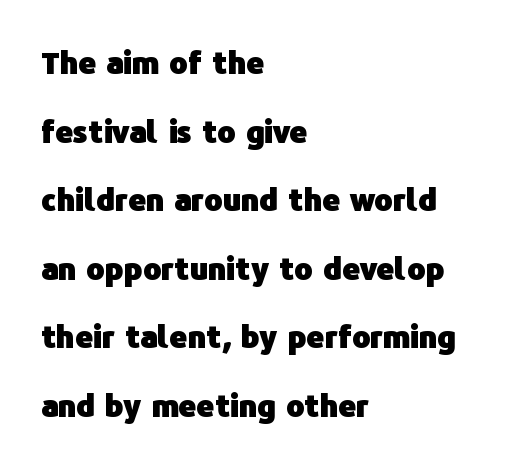
The image shows 31 px heavy sans-serif type, upright; set left-aligned, loose line spacing (2.21x), normal letter spacing, not underlined; low stroke contrast and a medium x-height.
